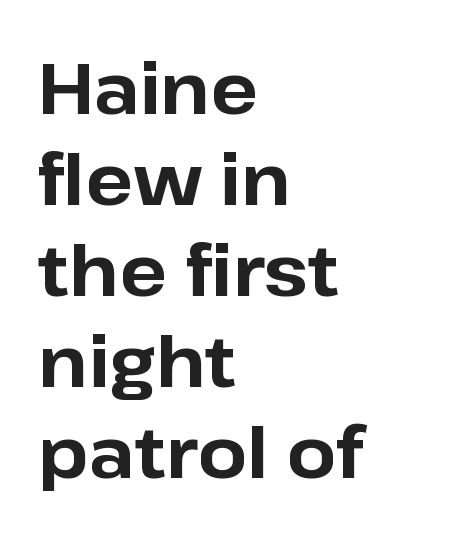
Style check: upright. Does the weight exceed regular? Yes, all the way to bold. The font family rendered here belongs to the sans-serif group. Vertically, the passage feels balanced, rows spaced as you'd expect. The baseline area is clear. Every row of glyphs begins at an identical x-position on the left.
